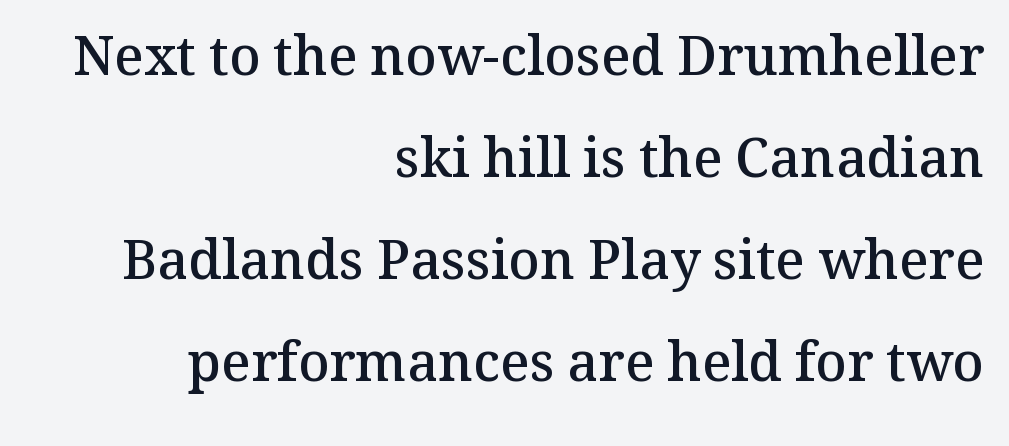
Strokes here are thickened, but only to semibold level. Rendered with straight, roman letterforms. Tracking here is standard; glyphs follow each other at the usual distance. Where is the straight margin? On the right.
